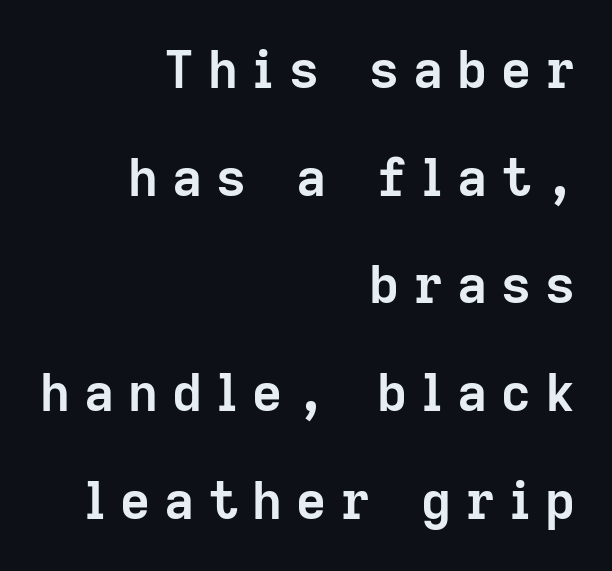
The image shows 52 px semibold sans-serif type, upright; set right-aligned, loose line spacing (2.07x), unusually wide letter spacing (+0.27 em), not underlined; low stroke contrast and a medium x-height.
